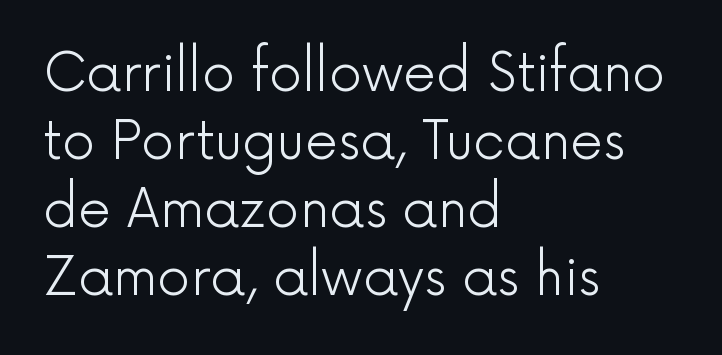
{"serif": "no", "italic": "no", "bold": "no", "weight": "light", "width": "normal", "x_height": "medium", "monospaced": "no", "underline": "no", "align": "left", "line_spacing": "normal", "line_spacing_ratio": 1.31, "letter_spacing": "normal", "letter_spacing_em": 0.0, "glyph_px": 52}
